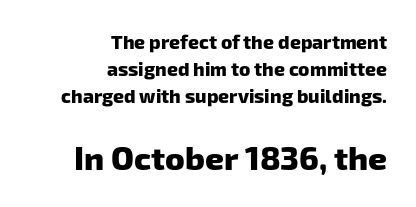
Q: Is the text bold? A: Yes.
Q: Is the typeface a serif or a sans-serif typeface? A: Sans-serif.
Q: Is the text underlined? A: No.
Q: How is the paragraph aligned? A: Right-aligned.
Q: Is the spacing between letters normal or unusually wide? A: Normal.
Q: Is the spacing between lines tight, normal or loose? A: Normal.
Q: Which block of text is set in a larger size, the first (top) or the second (bottom)? A: The second (bottom) one.
Q: Width (condensed, normal, or wide)? A: Normal.
Q: Stroke contrast? A: Low.
Q: x-height? A: Medium.
Q: Monospaced? A: No.
